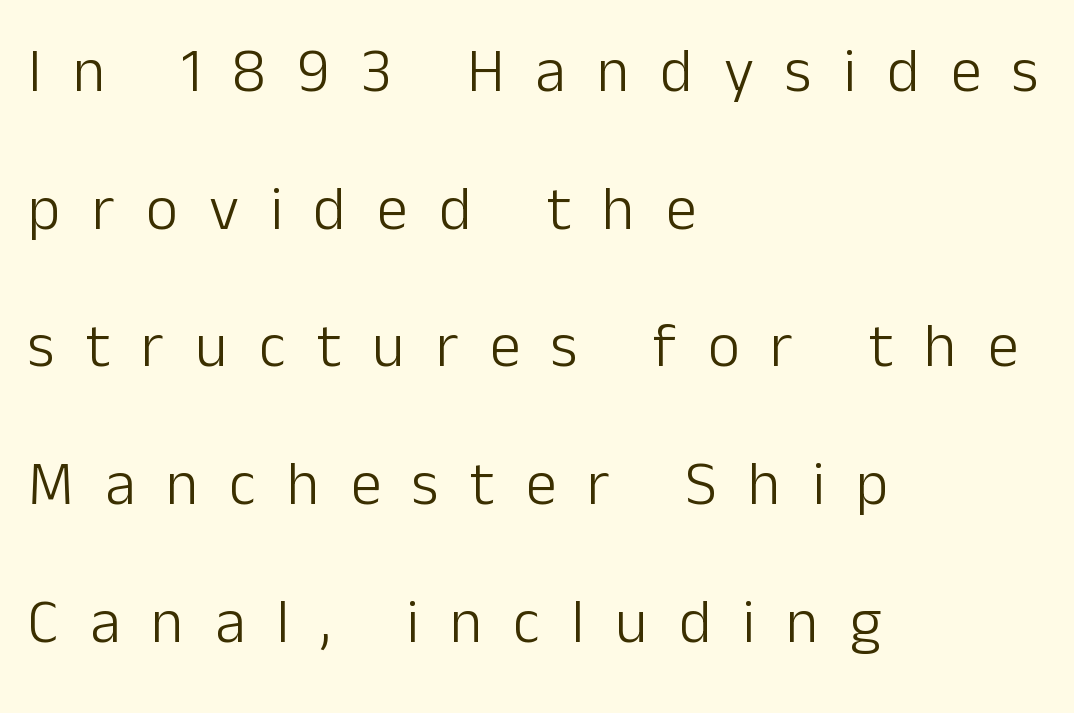
The passage shown is typeset with a sans-serif family. Posture: straight, roman, zero tilt. No chunkiness to these letters — they're not bold. Has an underline been added? It has not. Students, note that the glyphs here are deliberately spaced far apart.
